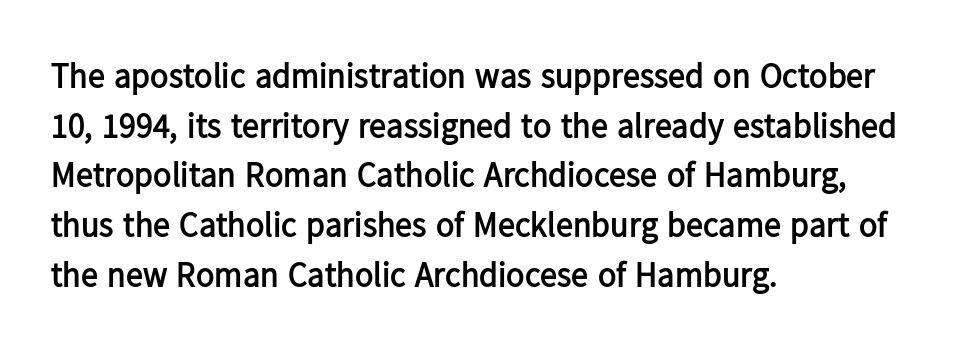
Q: Is the text bold? A: Yes.
Q: Is the text italic (slanted)? A: No, it is upright.
Q: Is the typeface a serif or a sans-serif typeface? A: Sans-serif.
Q: Is the text underlined? A: No.
Q: How is the paragraph aligned? A: Left-aligned.
Q: Is the spacing between letters normal or unusually wide? A: Normal.
Q: Is the spacing between lines tight, normal or loose? A: Normal.
Q: Width (condensed, normal, or wide)? A: Normal.
Q: Stroke contrast? A: Low.
Q: x-height? A: Medium.
Q: Monospaced? A: No.
